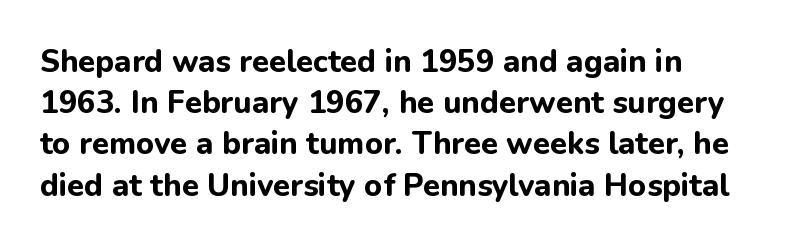
These lines carry a lot of weight — the face is fully bold. All the whitespace from short lines collects on the right. Normally led — the rows are evenly, conventionally spaced. This rendering features lettering with no underline. These lines are rendered in a variable-pitch font.
